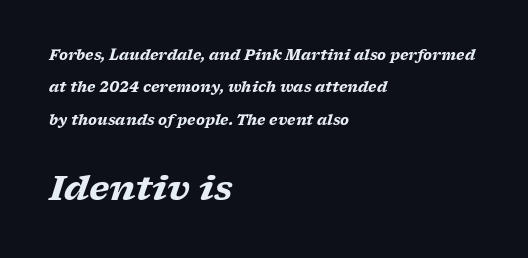
The later block is typeset at a bigger size than the earlier block. Heavy-handed strokes throughout: this text is bold. The lines are spread far apart with generous leading. One-word summary of the alignment: left. Check the space under the baseline: it is left empty. Characters are canted at an angle relative to the baseline's perpendicular.
